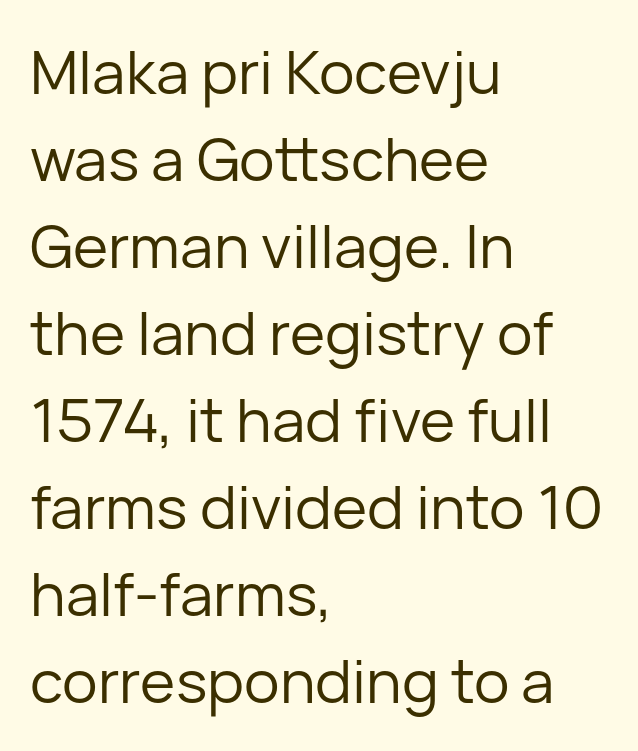
{"serif": "no", "italic": "no", "bold": "no", "weight": "regular", "width": "normal", "stroke_contrast": "low", "x_height": "medium", "monospaced": "no", "underline": "no", "align": "left", "line_spacing": "normal", "line_spacing_ratio": 1.45, "letter_spacing": "normal", "letter_spacing_em": 0.0, "glyph_px": 60}
